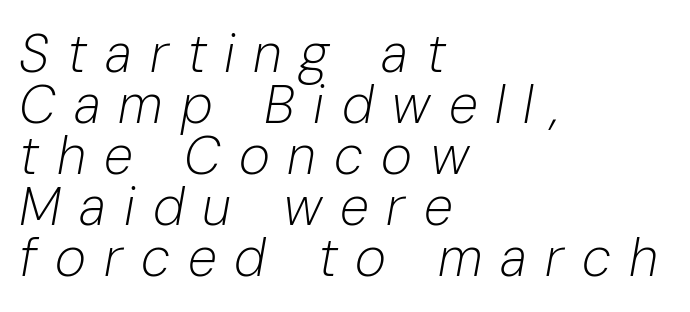
The image shows 53 px light type, italic (leaning right); set left-aligned, tight line spacing (0.96x), unusually wide letter spacing (+0.34 em), not underlined; low stroke contrast and a medium x-height.
